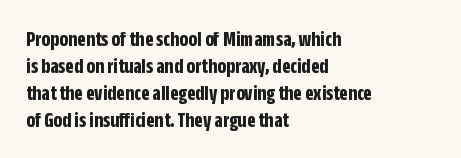
The image shows 22 px bold type, upright; set left-aligned, line spacing 1.22x, normal letter spacing, not underlined.
